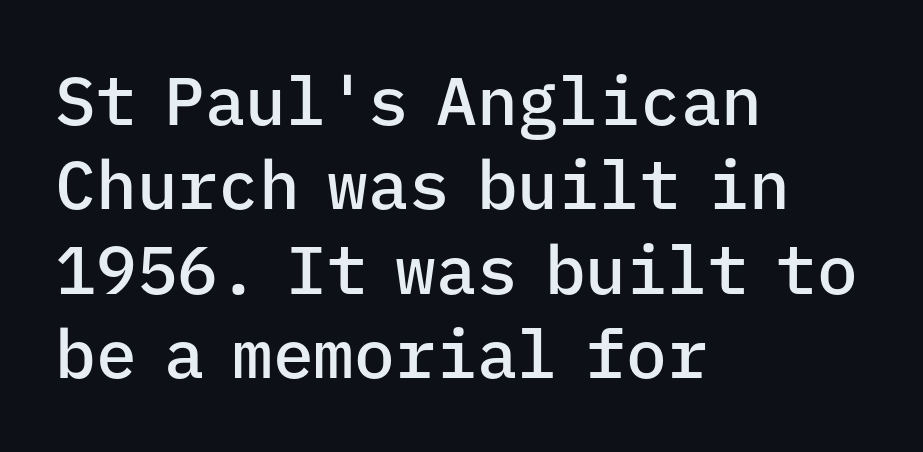
The image shows 68 px semibold sans-serif type, upright, monospaced; set left-aligned, line spacing 1.24x, normal letter spacing, not underlined; low stroke contrast and a medium x-height.
